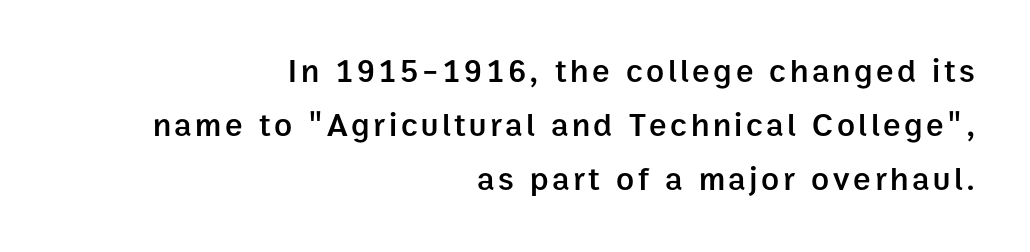
{"serif": "no", "italic": "no", "bold": "semi", "weight": "semibold", "width": "normal", "stroke_contrast": "low", "x_height": "medium", "monospaced": "no", "underline": "no", "align": "right", "line_spacing": "normal", "line_spacing_ratio": 1.63, "glyph_px": 33}
